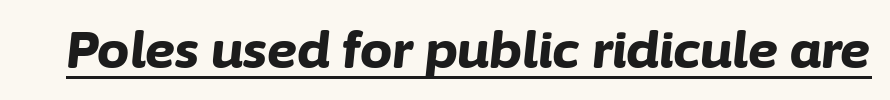
The letters sit at their default tracking, neither squeezed nor spread. Style check: oblique. These lines are rendered in a variable-pitch font. Look at the stroke-to-counter ratio: heavy, a bold. The glyphs are accompanied by a horizontal stroke just below them.
